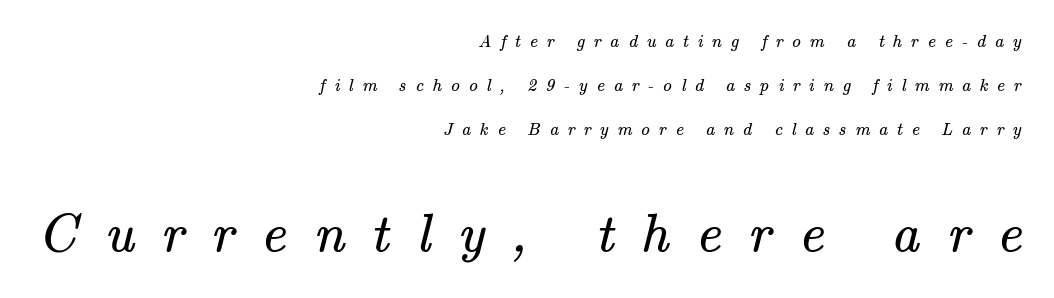
Q: Is the text bold? A: No.
Q: Is the typeface a serif or a sans-serif typeface? A: Serif.
Q: Is the text underlined? A: No.
Q: How is the paragraph aligned? A: Right-aligned.
Q: Is the spacing between letters normal or unusually wide? A: Unusually wide.
Q: Is the spacing between lines tight, normal or loose? A: Loose.
Q: Which block of text is set in a larger size, the first (top) or the second (bottom)? A: The second (bottom) one.
Q: Width (condensed, normal, or wide)? A: Normal.
Q: Stroke contrast? A: Medium.
Q: x-height? A: Small.
Q: Monospaced? A: No.
